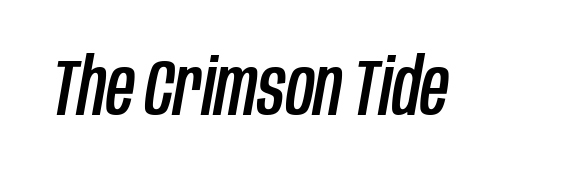
The image shows 79 px condensed type, italic (leaning right); set normal letter spacing, not underlined; low stroke contrast and a large x-height.
